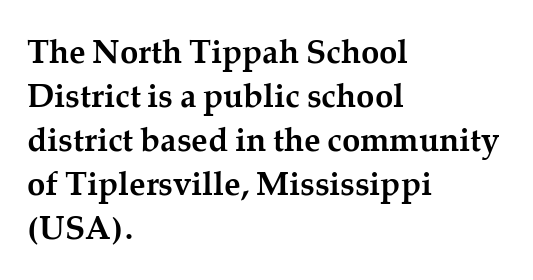
Compared with typical paragraphs, the rows here are spaced about the same. Stroke thickness is high; the sample reads as a true bold. Each letter keeps its own natural width here, so spacing adapts to shape. The space directly below the letters is spotless. This rendering employs a face with finishing strokes, i.e., a serif.
